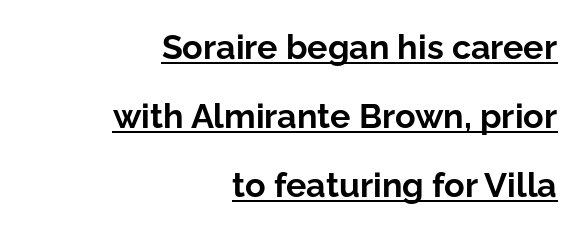
Is this a fixed-width face? No — the glyphs have proportional, varying widths. Unlike a traditional serif, this face leaves its strokes unadorned. This sample carries an underscore along the baseline area. The tracking reads as untouched default to a designer's eye. Quick note: interline space is abundant.
